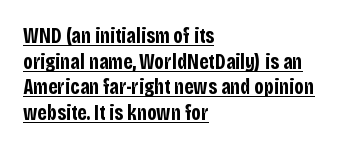
Caption: bold face, heavy strokes. Tracking here is standard; glyphs follow each other at the usual distance. The letters stand straight up with perfectly vertical stems. Caption: lettering with a line underneath. Casual observation: everything's shoved over to the left.
